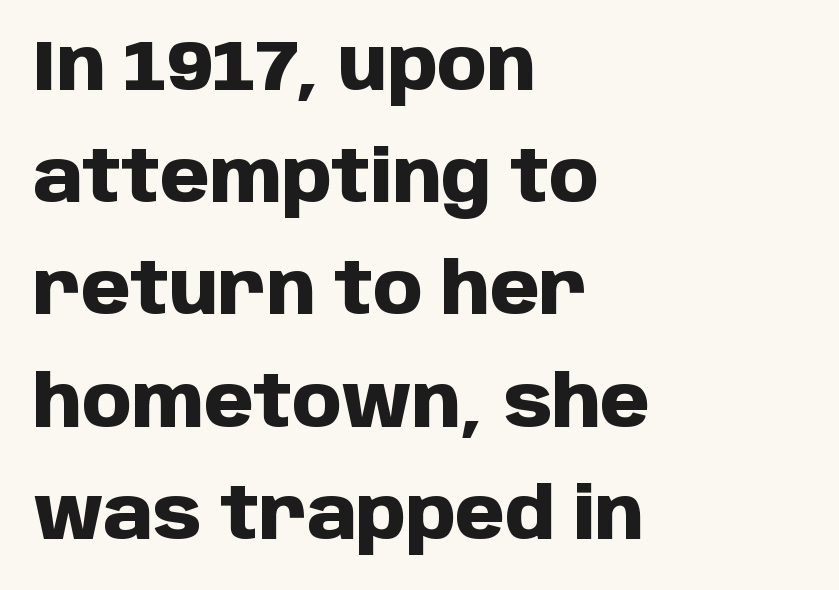
Q: Is the text bold? A: Yes.
Q: Is the text italic (slanted)? A: No, it is upright.
Q: Is the typeface a serif or a sans-serif typeface? A: Sans-serif.
Q: Is the text underlined? A: No.
Q: How is the paragraph aligned? A: Left-aligned.
Q: Is the spacing between letters normal or unusually wide? A: Normal.
Q: Is the spacing between lines tight, normal or loose? A: Normal.
Q: Width (condensed, normal, or wide)? A: Normal.
Q: Stroke contrast? A: Low.
Q: x-height? A: Large.
Q: Monospaced? A: No.
